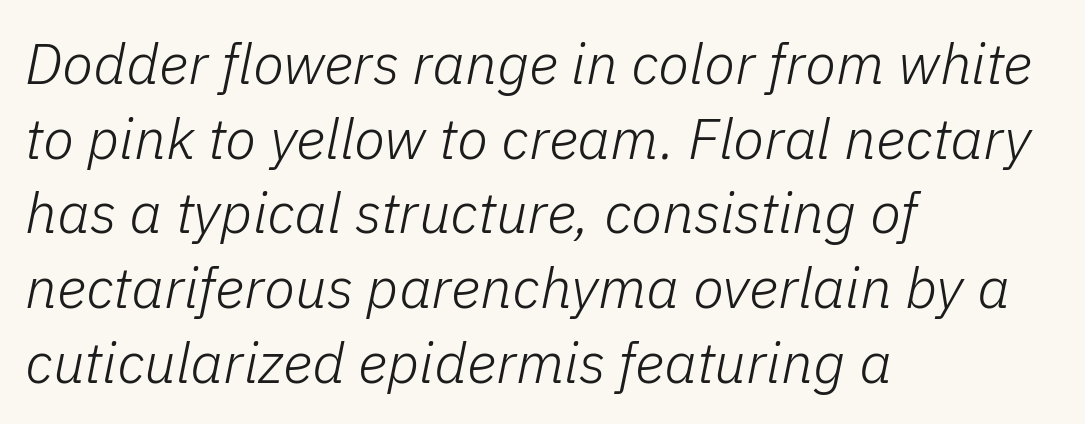
The image shows 57 px light type, italic (leaning right); set left-aligned, normal line spacing (1.31x), normal letter spacing, not underlined; low stroke contrast and a medium x-height.
